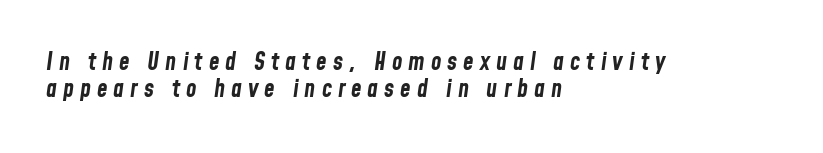
Q: Is the text bold? A: Yes.
Q: Is the text italic (slanted)? A: Yes, it leans right by about 8 degrees.
Q: Is the text underlined? A: No.
Q: How is the paragraph aligned? A: Left-aligned.
Q: Is the spacing between letters normal or unusually wide? A: Unusually wide.
Q: Is the spacing between lines tight, normal or loose? A: Tight.
